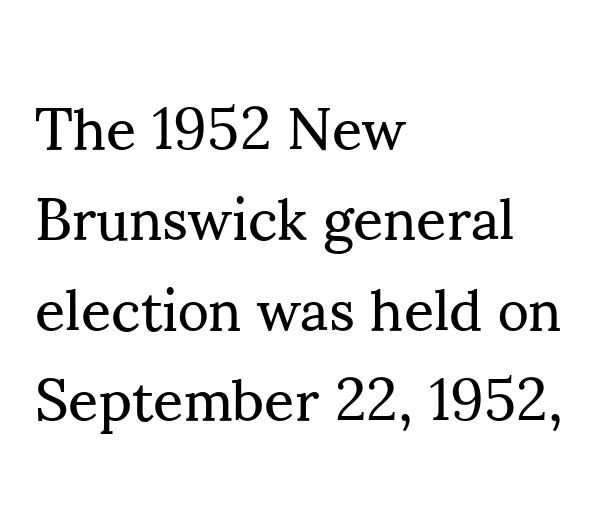
The image shows 59 px regular-weight serif type, upright; set left-aligned, normal line spacing (1.53x), normal letter spacing, not underlined; medium stroke contrast and a small x-height.
